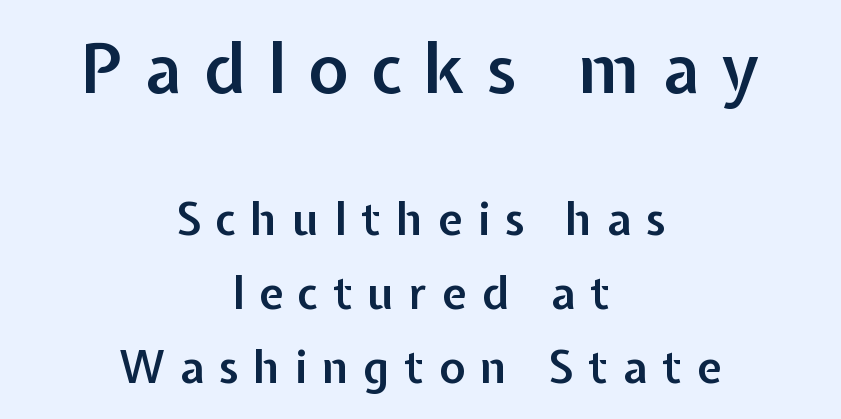
The image shows 68 px semibold sans-serif type, upright; set centered, normal line spacing (1.64x), unusually wide letter spacing (+0.33 em), not underlined; the first (top) block is 1.51x larger; low stroke contrast and a medium x-height.
